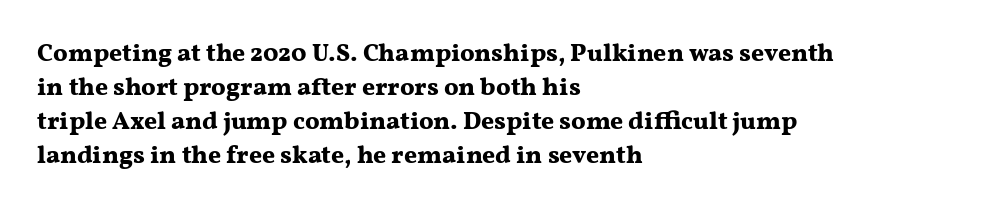
Q: Is the text bold? A: Yes.
Q: Is the text italic (slanted)? A: No, it is upright.
Q: Is the text underlined? A: No.
Q: How is the paragraph aligned? A: Left-aligned.
Q: Is the spacing between letters normal or unusually wide? A: Normal.
Q: Is the spacing between lines tight, normal or loose? A: Normal.
